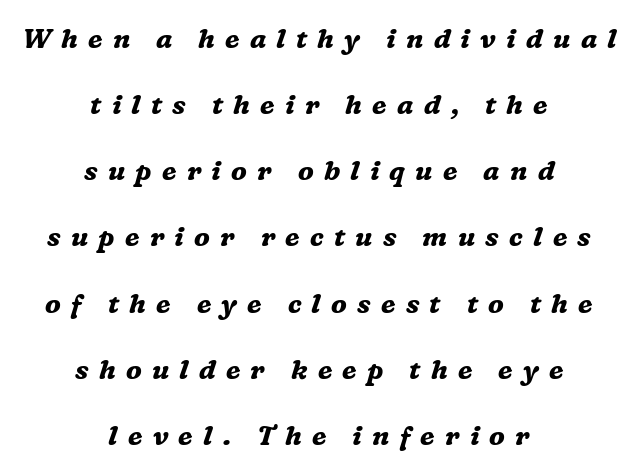
Words float on clear page, feet unadorned. These lines are centered, leaving both edges ragged. Compared with an ordinary text face, these strokes are far heavier — a full bold. Short note: letters widely spaced. Leading: increased. Quick note: italic.
